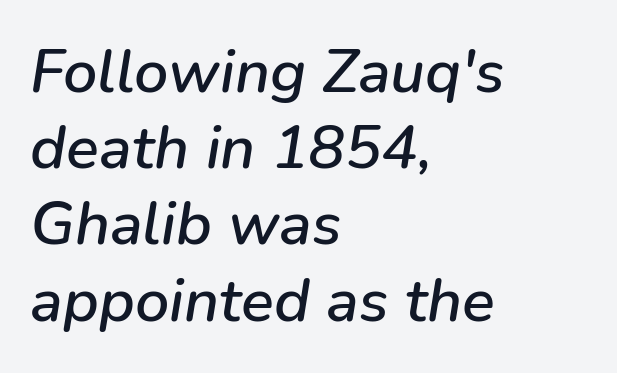
Rendered with sloped, italic letterforms. The line texture is even and compact thanks to regular tracking. Is this a fixed-width face? No — the glyphs have proportional, varying widths. Regular leading. Alignment: flush left. Just letters on the line, the space beneath them empty.
